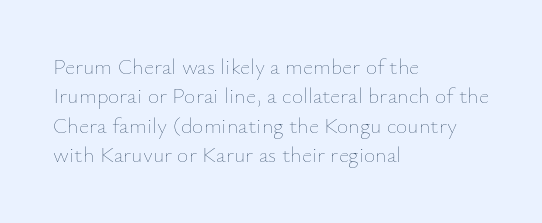
The image shows 22 px text type, upright; set left-aligned, normal line spacing (1.34x), normal letter spacing, not underlined.
